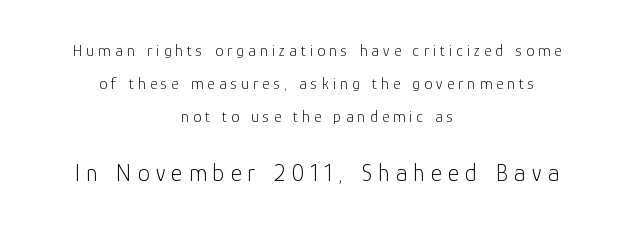
The image shows 24 px text type, upright; set centered, loose line spacing (2.05x), unusually wide letter spacing (+0.26 em), not underlined; the second (bottom) block is 1.5x larger.
